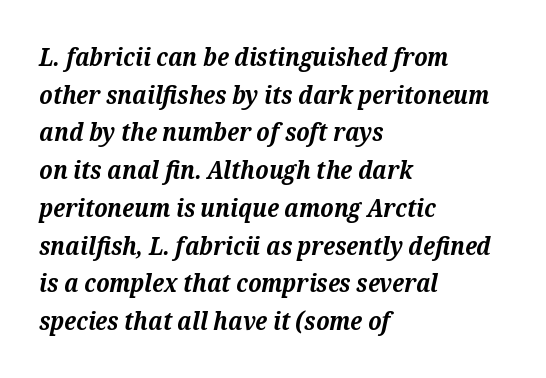
The image shows 25 px bold type, italic (leaning right); set left-aligned, normal line spacing (1.51x), normal letter spacing, not underlined.
